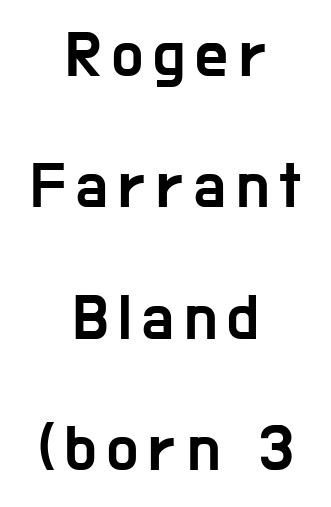
The image shows 65 px condensed sans-serif type, upright; set centered, loose line spacing (2.02x), not underlined; low stroke contrast and a medium x-height.
